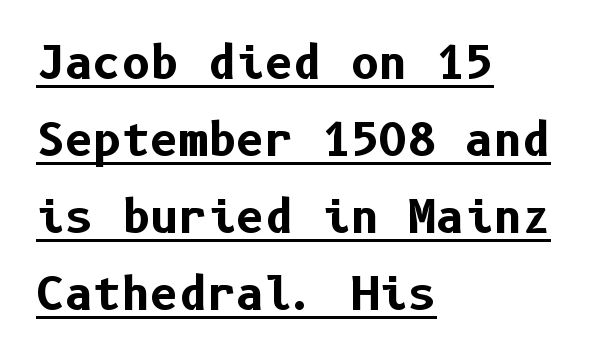
{"serif": "no", "italic": "no", "bold": "yes", "weight": "bold", "width": "normal", "stroke_contrast": "low", "x_height": "medium", "underline": "yes", "align": "left", "line_spacing_ratio": 1.75, "letter_spacing": "normal", "letter_spacing_em": 0.0, "glyph_px": 44}
